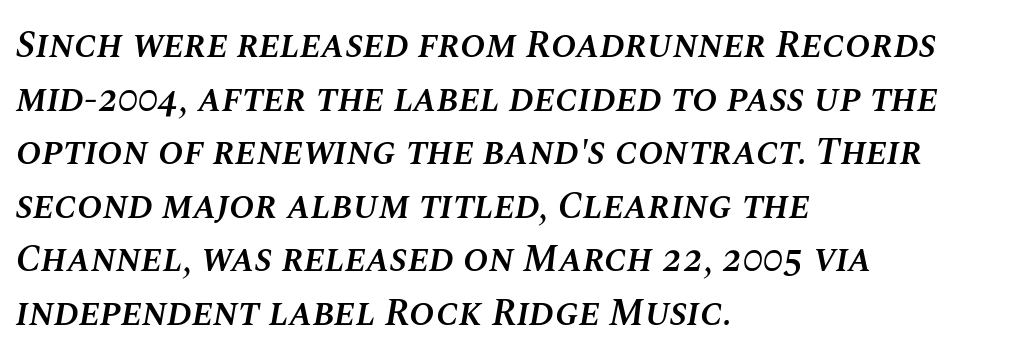
{"italic": "yes", "lean": "right", "slant_degrees": 10, "bold": "semi", "weight": "semibold", "width": "normal", "stroke_contrast": "medium", "x_height": "large", "monospaced": "no", "underline": "no", "align": "left", "line_spacing": "normal", "line_spacing_ratio": 1.41, "letter_spacing": "normal", "letter_spacing_em": 0.0, "glyph_px": 38}
